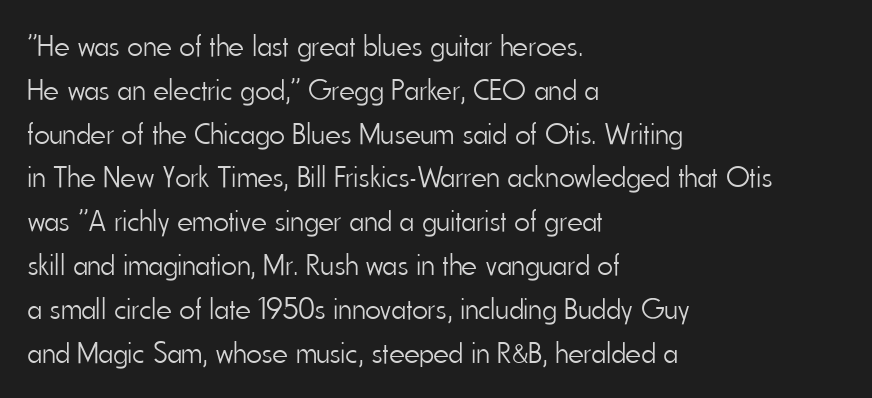
No feet cap the strokes, marking this as sans-serif type. Italic? Not at all — the glyphs are vertical. This is not heavy type; no bold has been used. Normally led — the rows are evenly, conventionally spaced. Nobody drew a line under any word here. You could not count columns in this text — the font is proportionally spaced.
